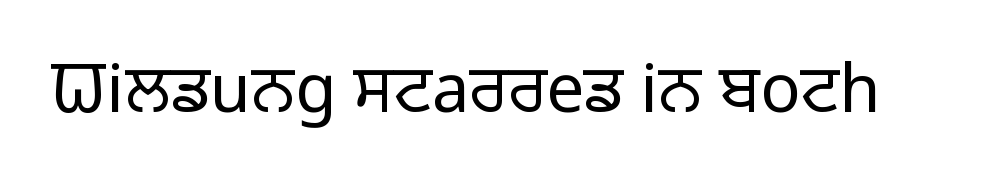
The image shows 67 px light sans-serif type, upright; set normal letter spacing, not underlined; low stroke contrast and a medium x-height.
